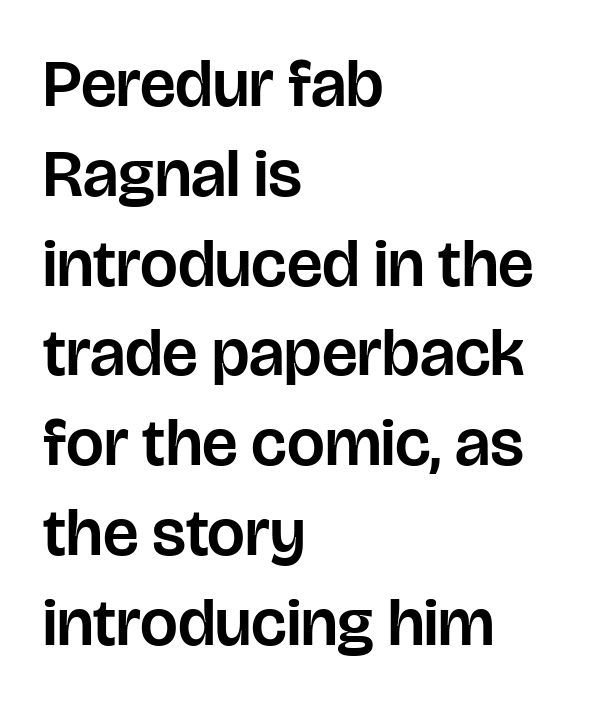
Q: Is the text italic (slanted)? A: No, it is upright.
Q: Is the typeface a serif or a sans-serif typeface? A: Sans-serif.
Q: Is the text underlined? A: No.
Q: How is the paragraph aligned? A: Left-aligned.
Q: Is the spacing between letters normal or unusually wide? A: Normal.
Q: Is the spacing between lines tight, normal or loose? A: Normal.
Q: Width (condensed, normal, or wide)? A: Normal.
Q: Stroke contrast? A: Low.
Q: x-height? A: Large.
Q: Monospaced? A: No.
